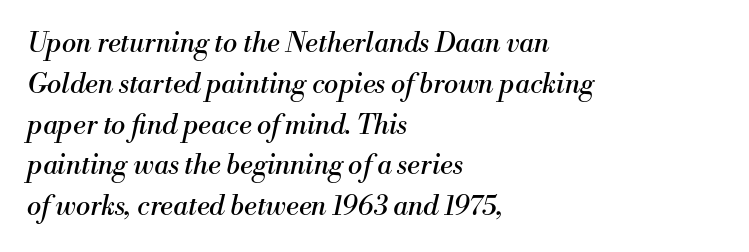
The image shows 27 px text type, italic (leaning right); set left-aligned, normal line spacing (1.51x), normal letter spacing, not underlined.
